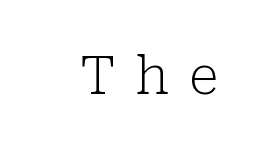
The image shows 53 px light serif type, upright; set unusually wide letter spacing (+0.38 em), not underlined; low stroke contrast and a medium x-height.
